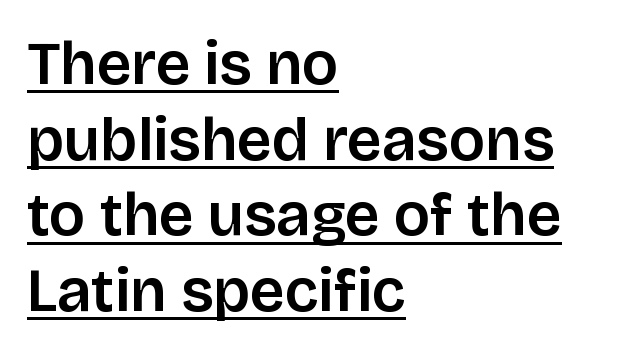
Q: Is the text italic (slanted)? A: No, it is upright.
Q: Is the typeface a serif or a sans-serif typeface? A: Sans-serif.
Q: Is the text underlined? A: Yes.
Q: How is the paragraph aligned? A: Left-aligned.
Q: Is the spacing between letters normal or unusually wide? A: Normal.
Q: Width (condensed, normal, or wide)? A: Normal.
Q: Stroke contrast? A: Low.
Q: x-height? A: Large.
Q: Monospaced? A: No.
